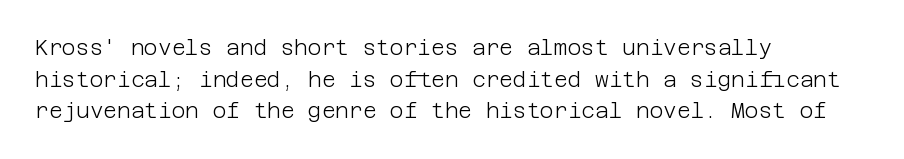
Style check: upright. Leftover space on each line is placed entirely after the last word. The rows are spaced the way most documents space them. The font is comparable to plain body text, perhaps lighter. Honestly, there is no underline to notice here at all. Nobody touched the tracking dial on this one.
